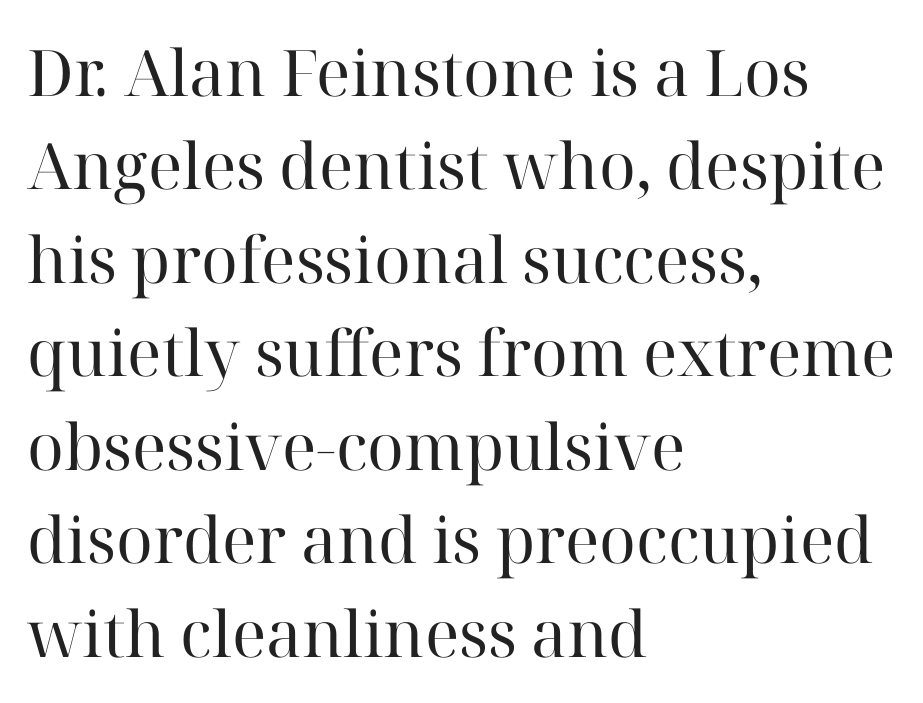
{"serif": "yes", "italic": "no", "bold": "no", "weight": "regular", "width": "normal", "stroke_contrast": "high", "x_height": "medium", "monospaced": "no", "underline": "no", "align": "left", "line_spacing": "normal", "line_spacing_ratio": 1.46, "letter_spacing": "normal", "letter_spacing_em": 0.0, "glyph_px": 64}
